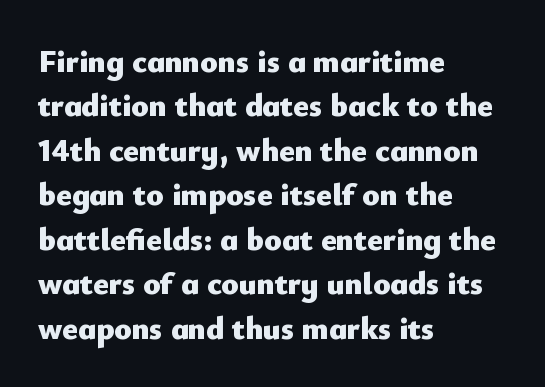
Q: Is the text bold? A: Yes.
Q: Is the text italic (slanted)? A: No, it is upright.
Q: Is the typeface a serif or a sans-serif typeface? A: Sans-serif.
Q: Is the text underlined? A: No.
Q: How is the paragraph aligned? A: Left-aligned.
Q: Is the spacing between letters normal or unusually wide? A: Normal.
Q: Is the spacing between lines tight, normal or loose? A: Normal.
Q: Width (condensed, normal, or wide)? A: Normal.
Q: Stroke contrast? A: Low.
Q: x-height? A: Small.
Q: Monospaced? A: No.
